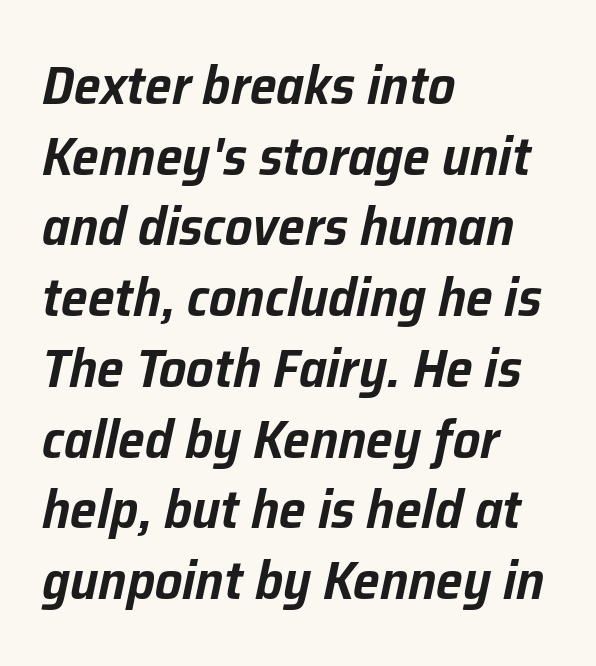
{"italic": "yes", "lean": "right", "slant_degrees": 12, "width": "normal", "stroke_contrast": "low", "x_height": "medium", "monospaced": "no", "underline": "no", "align": "left", "line_spacing": "normal", "line_spacing_ratio": 1.31, "letter_spacing": "normal", "letter_spacing_em": 0.0, "glyph_px": 54}
